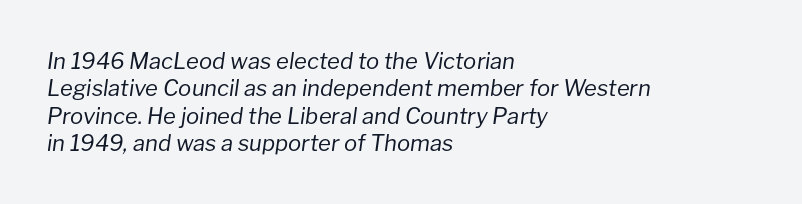
Has an underline been added? It has not. All the whitespace from short lines collects on the right. Each word holds together tightly as a unit, with standard inter-letter gaps. These lines were composed using italics.
